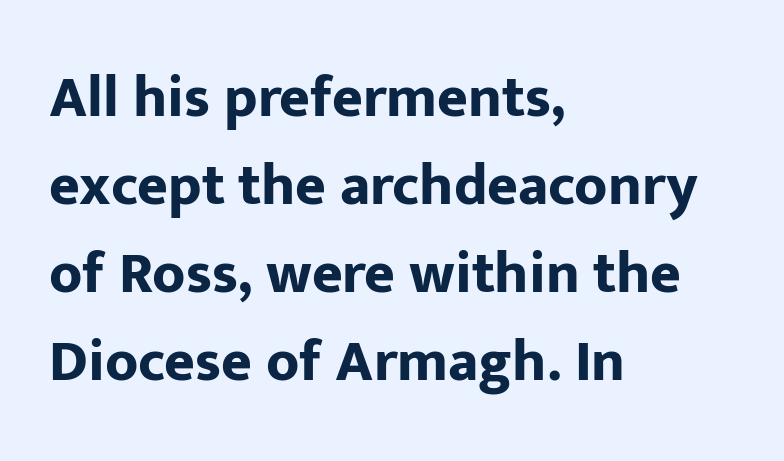
The image shows 59 px bold sans-serif type, upright; set left-aligned, normal line spacing (1.49x), normal letter spacing, not underlined; low stroke contrast and a medium x-height.
